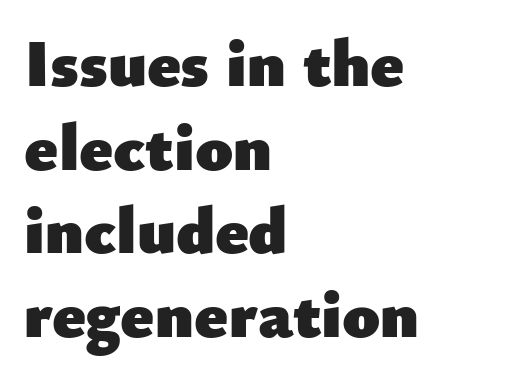
{"serif": "no", "italic": "no", "bold": "yes", "weight": "heavy", "width": "normal", "stroke_contrast": "low", "x_height": "small", "monospaced": "no", "underline": "no", "align": "left", "line_spacing_ratio": 1.23, "letter_spacing": "normal", "letter_spacing_em": 0.0, "glyph_px": 68}
